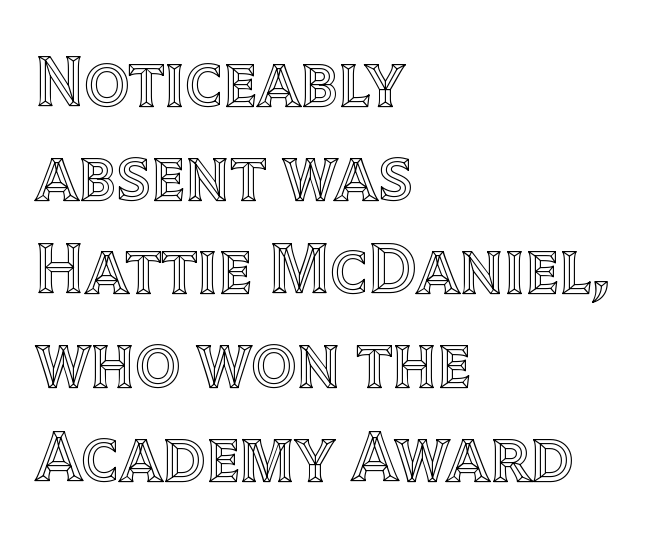
Spacing verdict: proportional, widths tailored to each character. The typography opts for an upright posture over an oblique one. Words float on clear page, feet unadorned. Tracking value appears to be zero — textbook default spacing.
